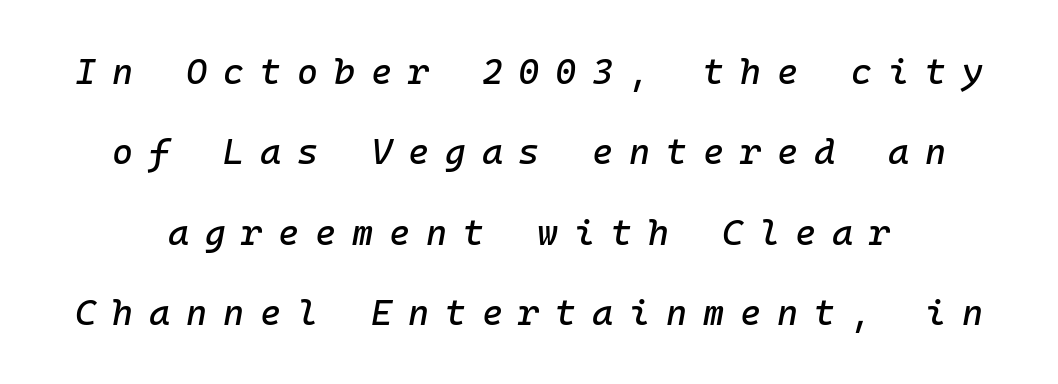
The typography opts for an oblique posture over an upright one. Type without underlining. Do the characters align in a grid? Yes, the font is monospaced. The space between consecutive lines is lavish. The type is letterspaced generously, with wide tracking.
